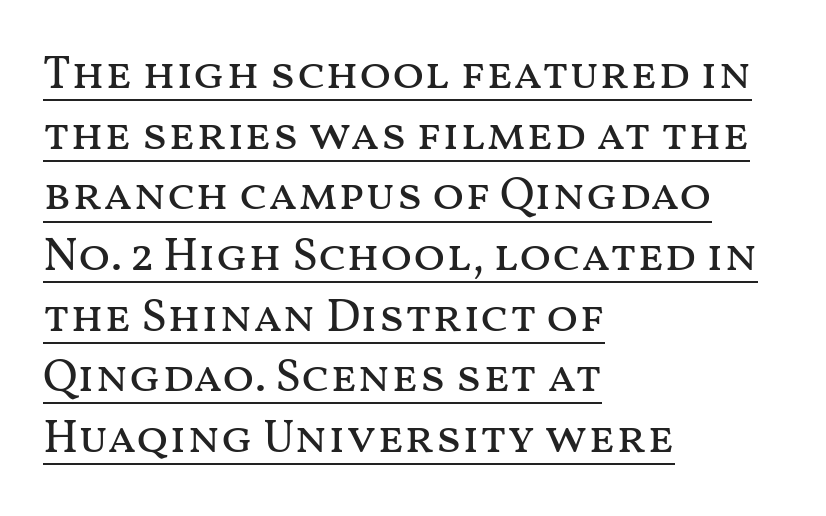
Q: Is the text bold? A: No.
Q: Is the text italic (slanted)? A: No, it is upright.
Q: Is the text underlined? A: Yes.
Q: How is the paragraph aligned? A: Left-aligned.
Q: Is the spacing between letters normal or unusually wide? A: Normal.
Q: Is the spacing between lines tight, normal or loose? A: Normal.
Q: Width (condensed, normal, or wide)? A: Wide.
Q: Stroke contrast? A: Medium.
Q: x-height? A: Medium.
Q: Monospaced? A: No.
